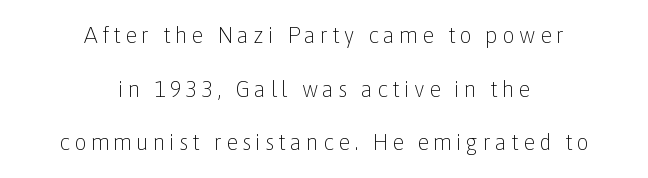
The image shows 22 px text type, upright; set centered, loose line spacing (2.44x), not underlined.
